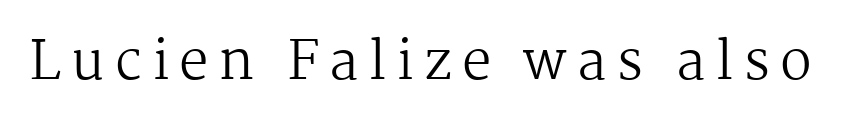
{"serif": "yes", "italic": "no", "bold": "no", "weight": "regular", "width": "normal", "stroke_contrast": "medium", "x_height": "medium", "monospaced": "no", "underline": "no", "glyph_px": 53}
